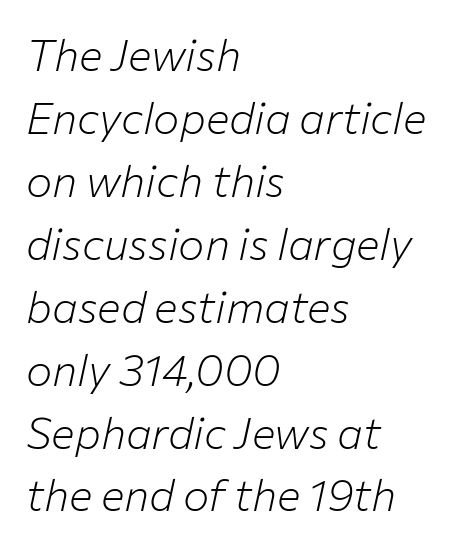
The image shows 44 px light type, italic (leaning right); set left-aligned, normal line spacing (1.43x), normal letter spacing, not underlined; low stroke contrast and a medium x-height.
